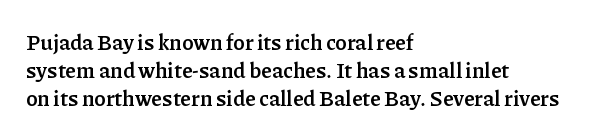
{"italic": "no", "bold": "yes", "underline": "no", "align": "left", "line_spacing": "normal", "line_spacing_ratio": 1.34, "letter_spacing": "normal", "letter_spacing_em": 0.0, "glyph_px": 21}
